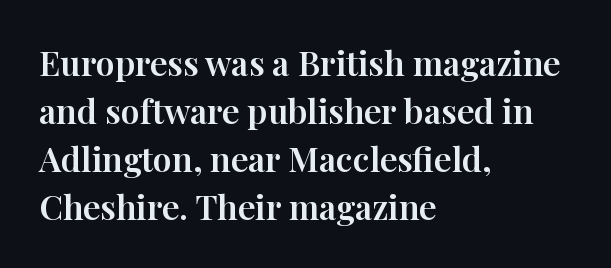
The image shows 34 px serif type, upright; set left-aligned, normal line spacing (1.41x), normal letter spacing, not underlined; high stroke contrast and a medium x-height.
